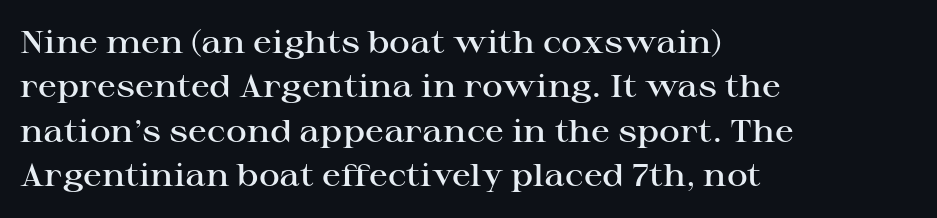
Q: Is the text bold? A: Semi-bold.
Q: Is the text italic (slanted)? A: No, it is upright.
Q: Is the typeface a serif or a sans-serif typeface? A: Serif.
Q: Is the text underlined? A: No.
Q: How is the paragraph aligned? A: Left-aligned.
Q: Is the spacing between letters normal or unusually wide? A: Normal.
Q: Is the spacing between lines tight, normal or loose? A: Normal.
Q: Width (condensed, normal, or wide)? A: Wide.
Q: Stroke contrast? A: High.
Q: x-height? A: Medium.
Q: Monospaced? A: No.
